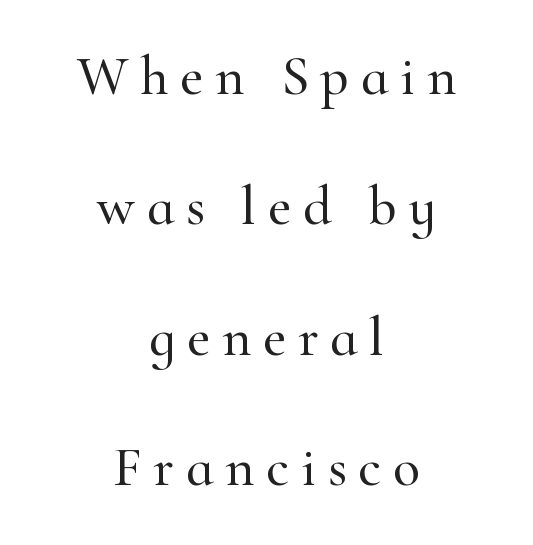
The image shows 56 px serif type, upright; set centered, loose line spacing (2.33x), unusually wide letter spacing (+0.21 em), not underlined; high stroke contrast and a small x-height.
